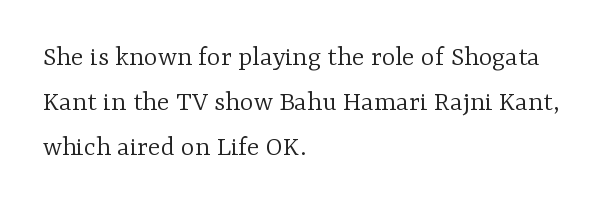
{"serif": "yes", "italic": "no", "bold": "no", "weight": "light", "width": "normal", "stroke_contrast": "low", "x_height": "medium", "monospaced": "no", "underline": "no", "align": "left", "line_spacing": "normal", "line_spacing_ratio": 1.55, "letter_spacing": "normal", "letter_spacing_em": 0.0, "glyph_px": 29}
